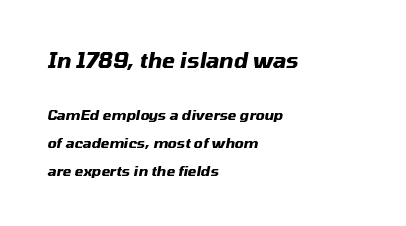
Q: Is the text bold? A: Yes.
Q: Is the text italic (slanted)? A: Yes, it leans right by about 10 degrees.
Q: Is the text underlined? A: No.
Q: How is the paragraph aligned? A: Left-aligned.
Q: Is the spacing between letters normal or unusually wide? A: Normal.
Q: Is the spacing between lines tight, normal or loose? A: Loose.
Q: Which block of text is set in a larger size, the first (top) or the second (bottom)? A: The first (top) one.
